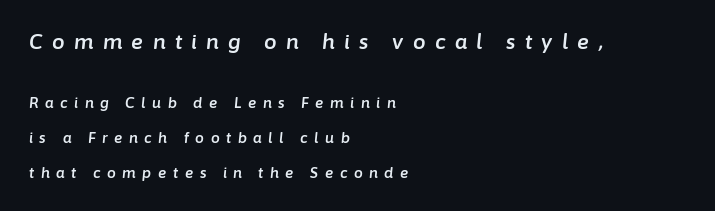
The lines are spread far apart with generous leading. The emphasis by scale lands on block number one, above. Nobody drew a line under any word here. Quick note: italic. Look at the tracking — it's clearly loosened, letters drifting apart. The rendering anchors every line to the left-hand side.
